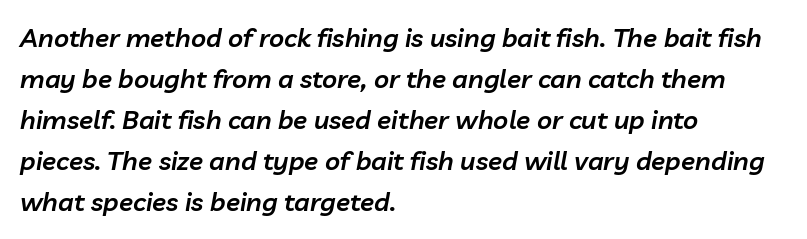
Q: Is the text bold? A: Semi-bold.
Q: Is the text italic (slanted)? A: Yes, it leans right by about 10 degrees.
Q: Is the text underlined? A: No.
Q: How is the paragraph aligned? A: Left-aligned.
Q: Is the spacing between letters normal or unusually wide? A: Normal.
Q: Is the spacing between lines tight, normal or loose? A: Normal.
